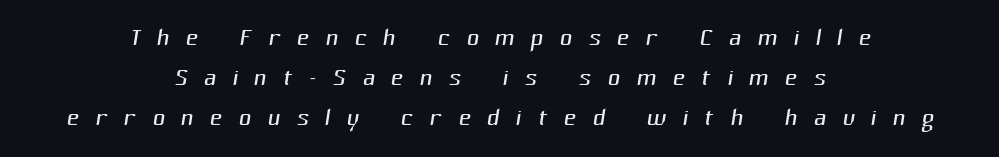
Q: Is the text bold? A: No.
Q: Is the typeface a serif or a sans-serif typeface? A: Sans-serif.
Q: Is the text underlined? A: No.
Q: How is the paragraph aligned? A: Centered.
Q: Is the spacing between letters normal or unusually wide? A: Unusually wide.
Q: Width (condensed, normal, or wide)? A: Normal.
Q: Stroke contrast? A: Medium.
Q: x-height? A: Medium.
Q: Monospaced? A: No.
